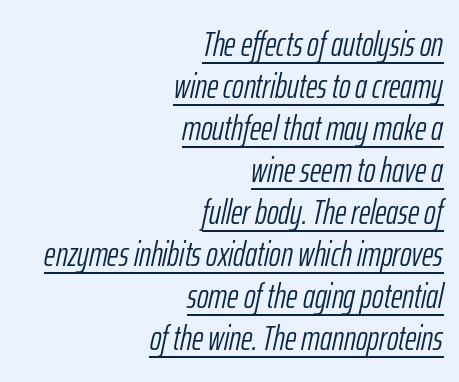
These lines are rendered in a variable-pitch font. Notice how the stems are inclined rather than vertical — that's the hallmark of italics. Unbolded letterforms with no extra heft. Beneath each row of characters lies a ruled line. Letter spacing: default.
